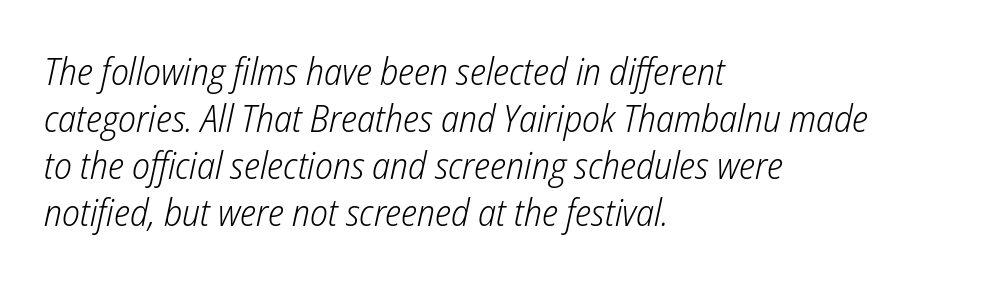
The image shows 38 px light, condensed type, italic (leaning right); set left-aligned, line spacing 1.24x, normal letter spacing, not underlined; low stroke contrast and a medium x-height.
